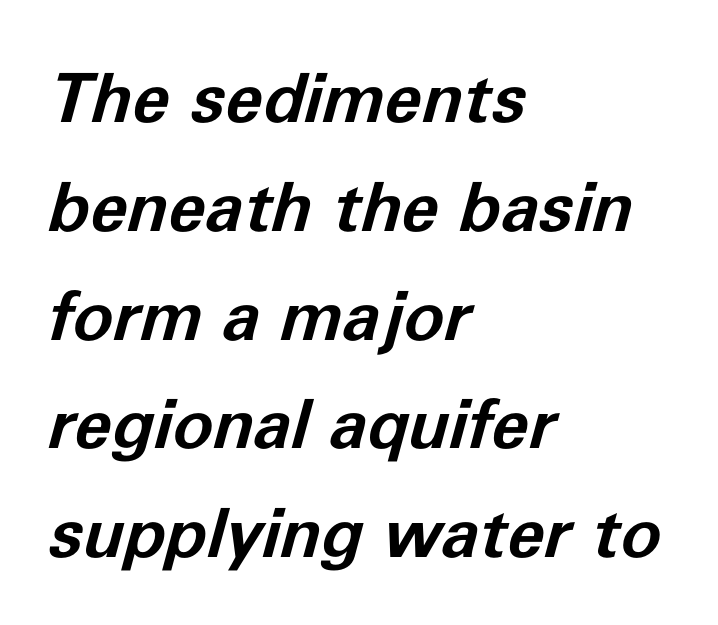
The image shows 68 px bold type, italic (leaning right); set left-aligned, normal line spacing (1.6x), normal letter spacing, not underlined; low stroke contrast and a medium x-height.
